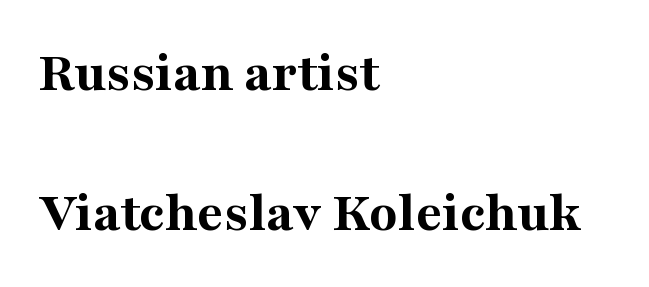
The text was rendered using a seriffed face with decorative stroke endings. The lines are quadded left. Heavy-handed strokes throughout: this text is bold. In terms of letterspacing, this is plain default setting. This block would shrink considerably if given ordinary leading; it's expanded now. Descenders are the only things crossing below the line.
